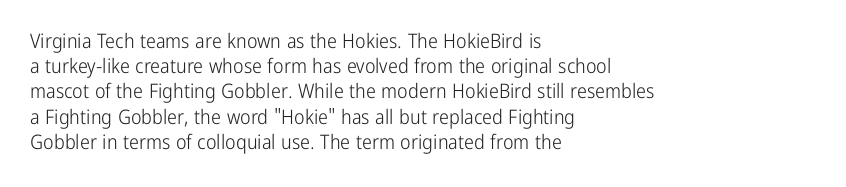
The image shows 20 px text type, upright; set left-aligned, normal line spacing (1.26x), normal letter spacing, not underlined.
